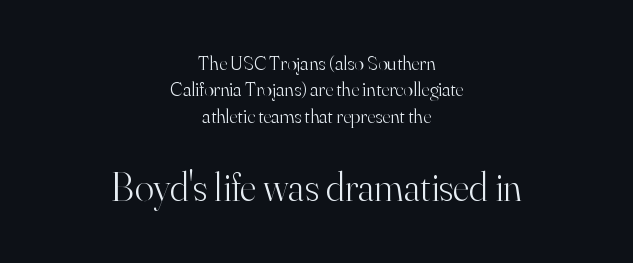
The passage shown is typed in a proportional face where columns would drift. Does the type have serifs? Yes, each stem ends in a small foot. This is the regular roman posture of the typeface. Leftover space on each line is divided equally before and after the words. Unbolded letterforms with no extra heft.
